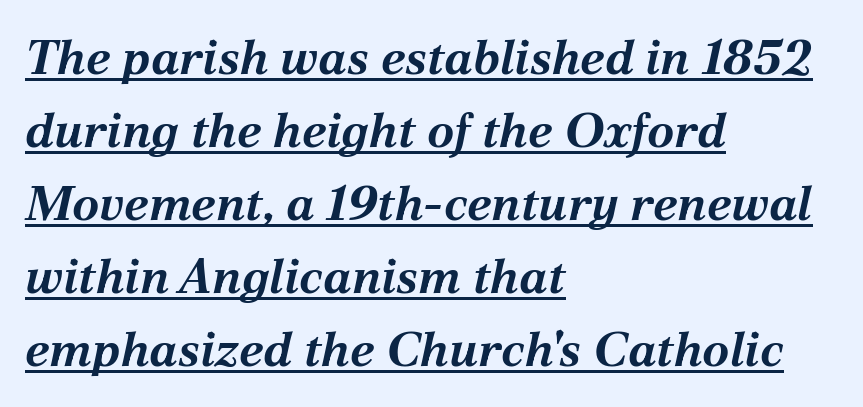
Heavy, bold letterforms. Notice how descenders clear the ascenders below comfortably — that's standard leading. A baseline rule has been typeset under these characters. Reading down the block, your eye returns to a fixed left position each line.
